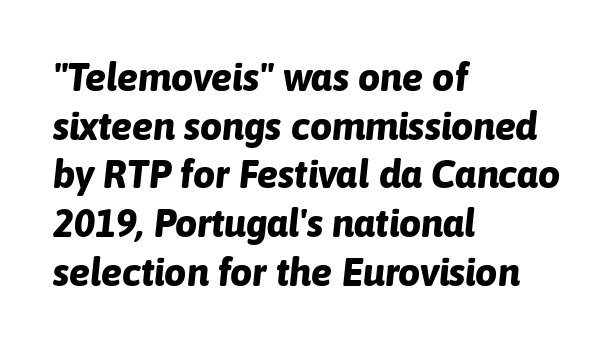
Q: Is the text bold? A: Yes.
Q: Is the text italic (slanted)? A: Yes, it leans right by about 6 degrees.
Q: Is the text underlined? A: No.
Q: How is the paragraph aligned? A: Left-aligned.
Q: Is the spacing between letters normal or unusually wide? A: Normal.
Q: Is the spacing between lines tight, normal or loose? A: Normal.
Q: Width (condensed, normal, or wide)? A: Normal.
Q: Stroke contrast? A: Low.
Q: x-height? A: Medium.
Q: Monospaced? A: No.
